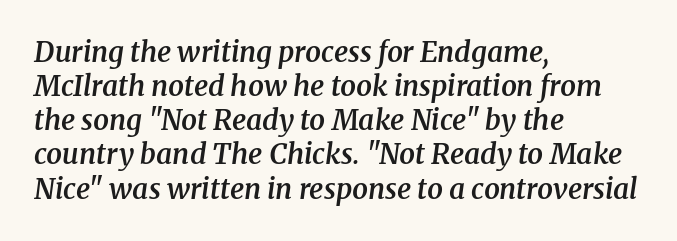
Letters rest on an invisible, unmarked baseline. Students, note that the glyphs here touch the page at normal intervals. The rag falls on the right side of this text block. The rendering applies a slant to the glyphs. The strokes are fattened partway — semibold, not bold. This sample uses a serif face.
